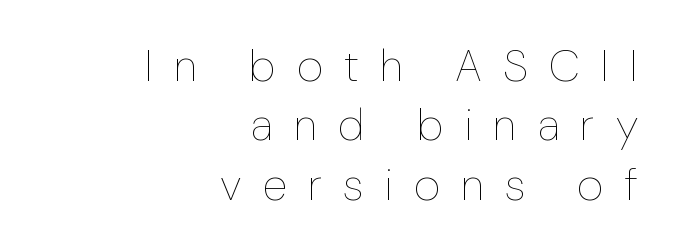
{"italic": "no", "bold": "no", "weight": "thin", "width": "normal", "stroke_contrast": "low", "x_height": "medium", "monospaced": "no", "underline": "no", "align": "right", "line_spacing": "normal", "line_spacing_ratio": 1.32, "letter_spacing": "wide", "letter_spacing_em": 0.47, "glyph_px": 45}
